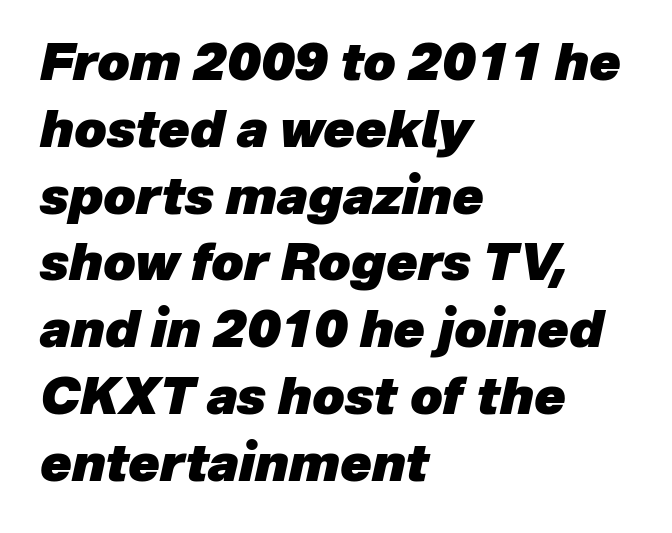
Strokes here are thick enough to call this a true bold. The passage shown has conventional tracking throughout. An italicized treatment has been applied to the whole sample. The line-height multiplier appears to be the usual default. The rendering uses natural spacing where letterforms have individual widths.
